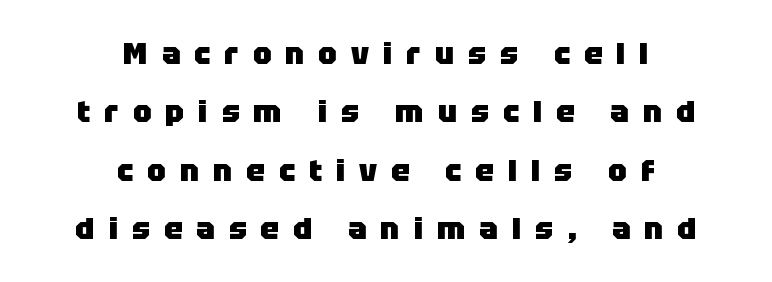
{"serif": "no", "italic": "no", "bold": "yes", "weight": "heavy", "width": "normal", "stroke_contrast": "low", "x_height": "large", "monospaced": "no", "underline": "no", "align": "center", "line_spacing_ratio": 1.88, "letter_spacing": "wide", "letter_spacing_em": 0.45, "glyph_px": 31}
